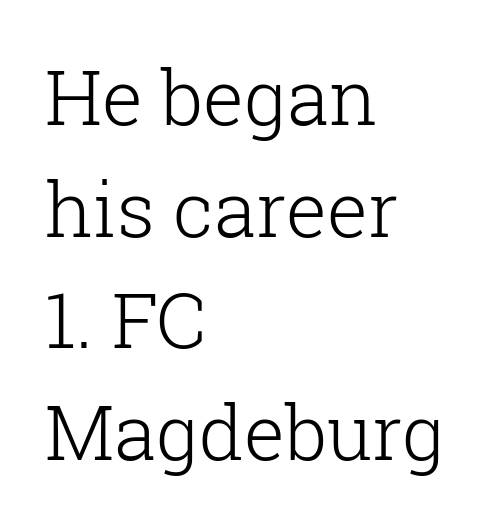
The image shows 76 px light serif type, upright; set left-aligned, normal line spacing (1.47x), normal letter spacing, not underlined; low stroke contrast and a medium x-height.
